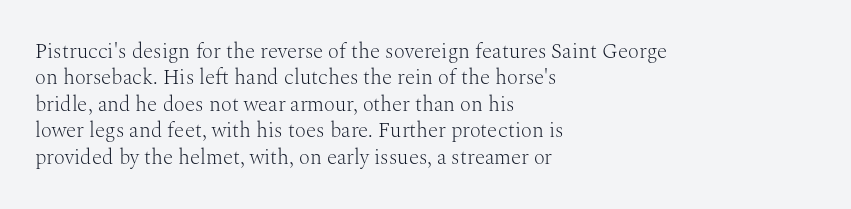
The image shows 21 px text type, upright; set left-aligned, normal line spacing (1.26x), normal letter spacing, not underlined.
